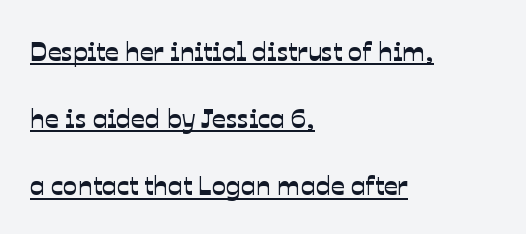
The image shows 27 px text type; set left-aligned, loose line spacing (2.49x), normal letter spacing, underlined.
